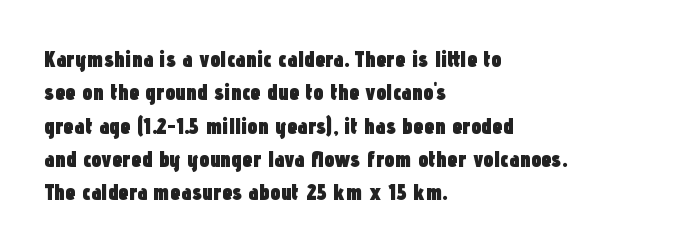
{"italic": "no", "bold": "yes", "underline": "no", "align": "left", "line_spacing": "normal", "line_spacing_ratio": 1.45, "letter_spacing": "normal", "letter_spacing_em": 0.0, "glyph_px": 23}
